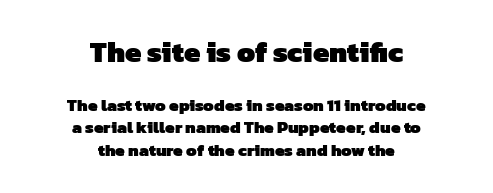
A dark, heavy texture on the line: the type is bold. The passage shown is typed in a proportional face where columns would drift. If you folded the block vertically in half, each line would mirror itself in length. Tracking value appears to be zero — textbook default spacing. Rows of type keep a routine distance in the vertical direction.
